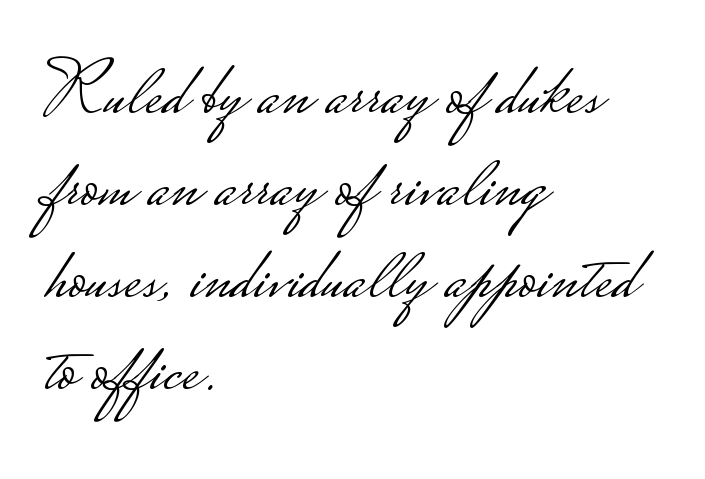
Q: Is the text bold? A: No.
Q: Is the text italic (slanted)? A: Yes.
Q: Is the typeface a serif or a sans-serif typeface? A: Sans-serif.
Q: Is the text underlined? A: No.
Q: How is the paragraph aligned? A: Left-aligned.
Q: Is the spacing between letters normal or unusually wide? A: Normal.
Q: Width (condensed, normal, or wide)? A: Wide.
Q: Stroke contrast? A: Low.
Q: Monospaced? A: No.
